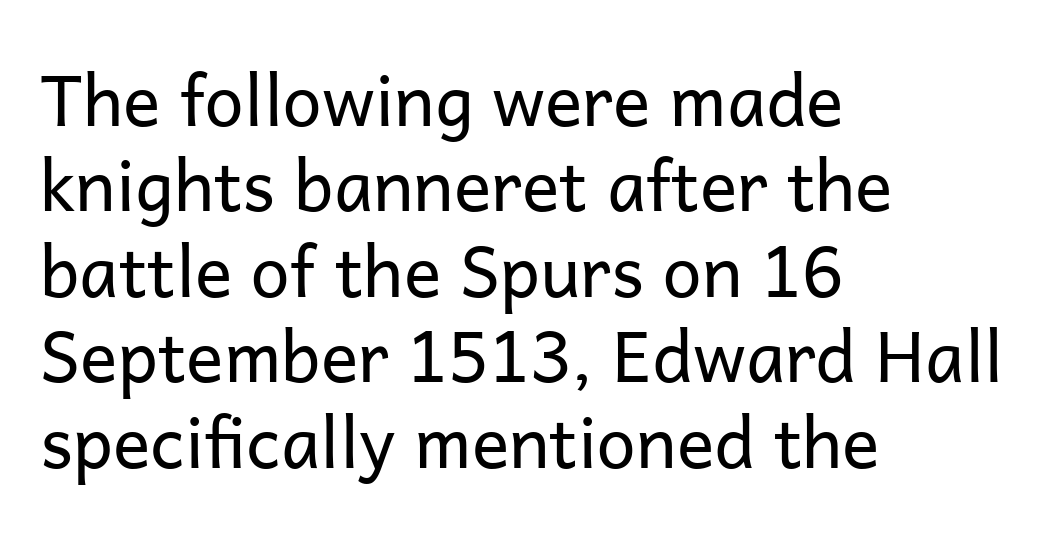
You could not count columns in this text — the font is proportionally spaced. What stands out about the letter spacing? Nothing — it is the standard amount. A classic flush-left, rag-right setting is used for this passage. Designer's note — italics off, roman on. Unmarked baselines from the first word to the last.
